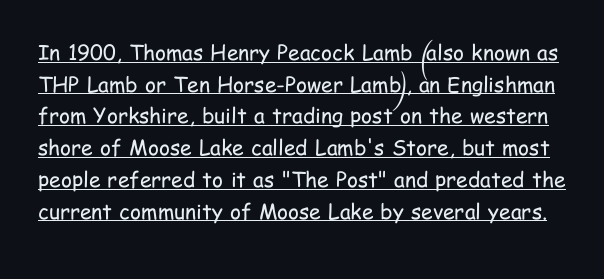
Q: Is the text bold? A: No.
Q: Is the text italic (slanted)? A: No, it is upright.
Q: Is the text underlined? A: Yes.
Q: Is the spacing between letters normal or unusually wide? A: Normal.
Q: Is the spacing between lines tight, normal or loose? A: Normal.
